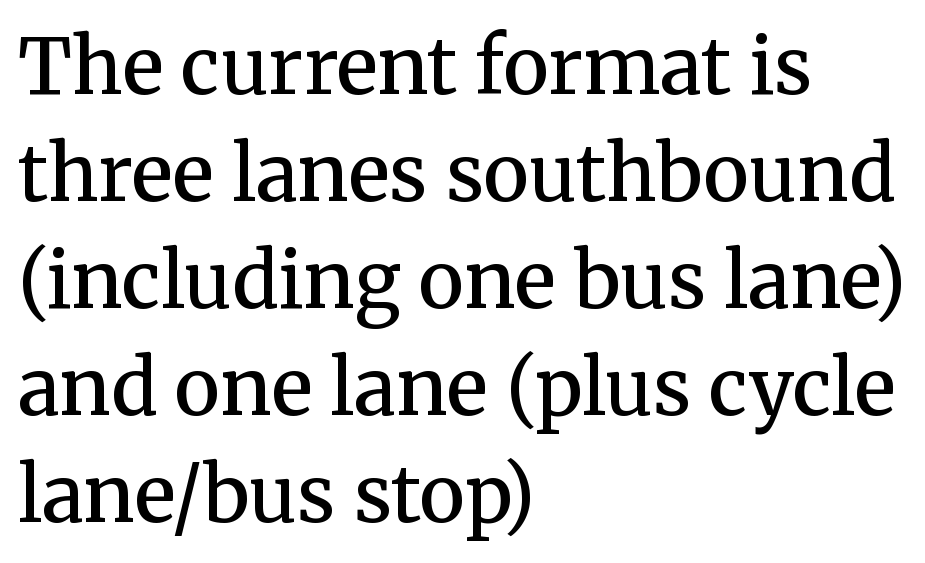
{"serif": "yes", "italic": "no", "bold": "semi", "weight": "semibold", "width": "normal", "stroke_contrast": "medium", "x_height": "medium", "monospaced": "no", "underline": "no", "align": "left", "line_spacing": "normal", "line_spacing_ratio": 1.39, "letter_spacing": "normal", "letter_spacing_em": 0.0, "glyph_px": 77}
